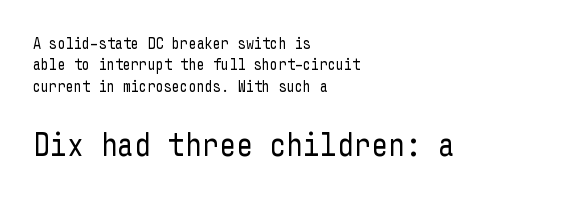
Q: Is the text bold? A: No.
Q: Is the text italic (slanted)? A: No, it is upright.
Q: Is the typeface a serif or a sans-serif typeface? A: Sans-serif.
Q: Is the text underlined? A: No.
Q: How is the paragraph aligned? A: Left-aligned.
Q: Is the spacing between letters normal or unusually wide? A: Normal.
Q: Is the spacing between lines tight, normal or loose? A: Normal.
Q: Which block of text is set in a larger size, the first (top) or the second (bottom)? A: The second (bottom) one.
Q: Width (condensed, normal, or wide)? A: Condensed.
Q: Stroke contrast? A: Low.
Q: x-height? A: Medium.
